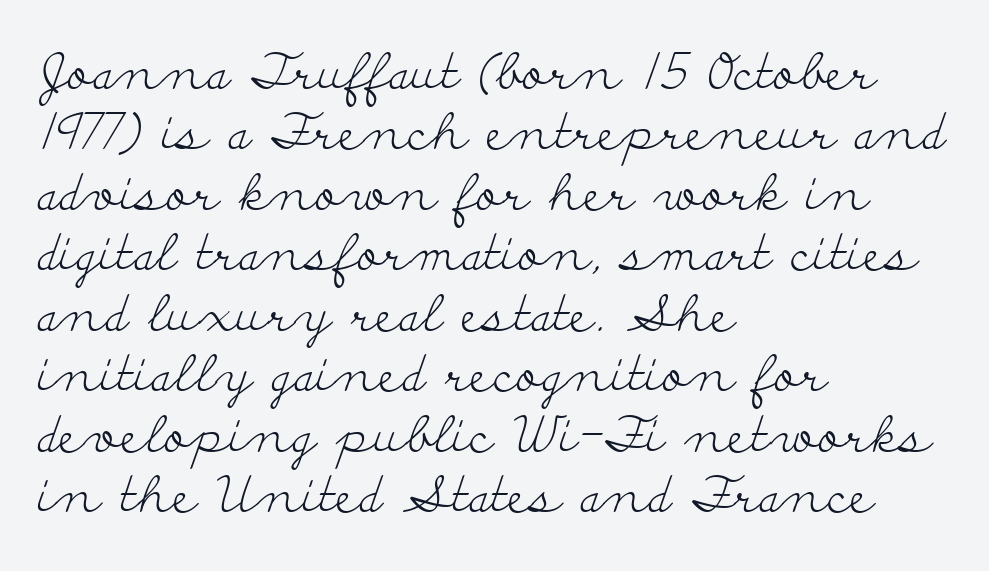
Q: Is the text bold? A: No.
Q: Is the text italic (slanted)? A: Yes.
Q: Is the typeface a serif or a sans-serif typeface? A: Serif.
Q: Is the text underlined? A: No.
Q: How is the paragraph aligned? A: Left-aligned.
Q: Is the spacing between letters normal or unusually wide? A: Normal.
Q: Width (condensed, normal, or wide)? A: Wide.
Q: Stroke contrast? A: Low.
Q: x-height? A: Small.
Q: Monospaced? A: No.
